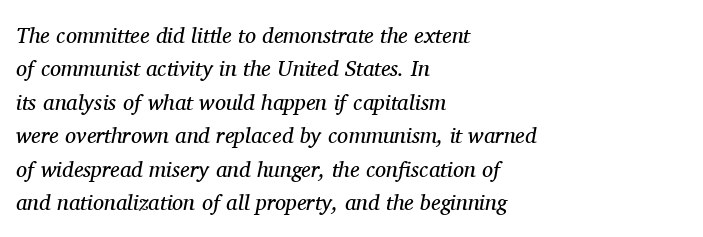
The image shows 22 px text type, italic (leaning right); set left-aligned, normal line spacing (1.52x), normal letter spacing, not underlined.
